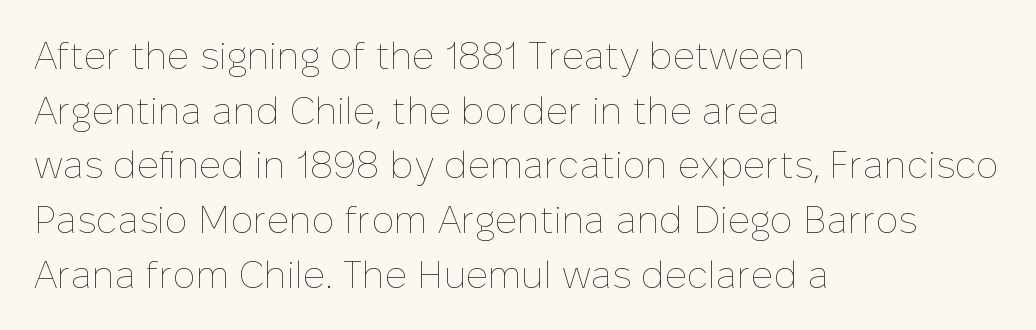
Whoever set this chose a conventional vertical rhythm. Caption: multi-line text, flush left, ragged right. Only glyphs here, with clear space below each row. Unbolded letterforms with no extra heft. Italic: no, the glyphs are upright roman.
